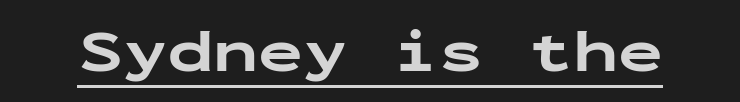
Q: Is the text bold? A: Yes.
Q: Is the text italic (slanted)? A: No, it is upright.
Q: Is the typeface a serif or a sans-serif typeface? A: Sans-serif.
Q: Is the text underlined? A: Yes.
Q: Is the spacing between letters normal or unusually wide? A: Normal.
Q: Width (condensed, normal, or wide)? A: Wide.
Q: Stroke contrast? A: Low.
Q: x-height? A: Medium.
Q: Monospaced? A: Yes.
